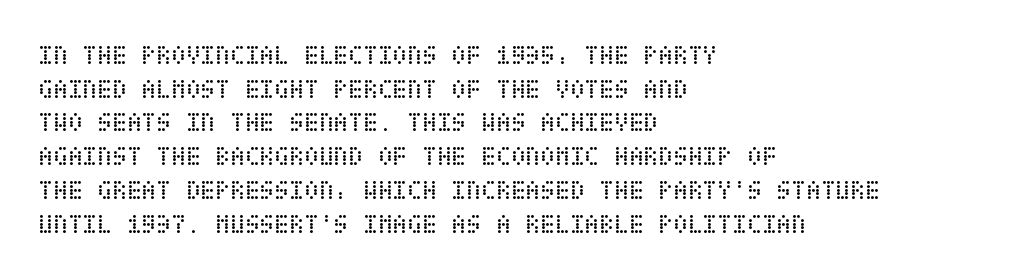
{"italic": "no", "bold": "no", "underline": "no", "align": "left", "line_spacing": "normal", "line_spacing_ratio": 1.25, "letter_spacing": "normal", "letter_spacing_em": 0.0, "glyph_px": 27}
